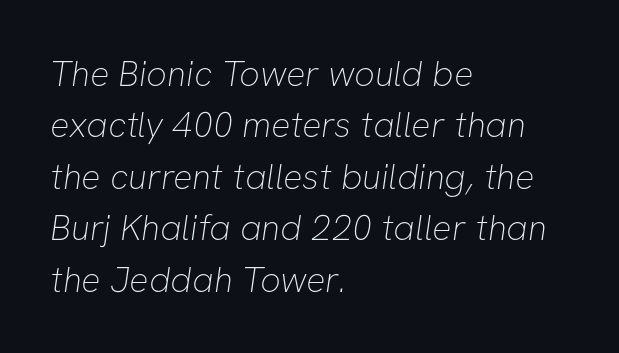
Students, note that the glyphs here touch the page at normal intervals. Just letters on the line, the space beneath them empty. This is sans-serif lettering, the kind often seen on screens and signage. Stroke thickness stays within the range of a standard reading face or lighter. The rendering anchors every line to the left-hand side.
